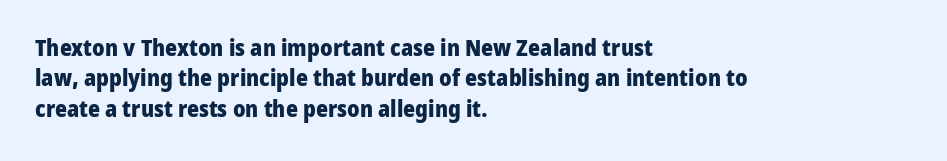
The image shows 23 px bold type, upright; set left-aligned, normal line spacing (1.32x), normal letter spacing, not underlined.
